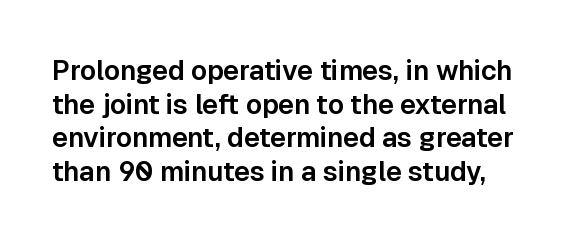
The image shows 27 px text type, upright; set normal line spacing (1.25x), normal letter spacing, not underlined.
